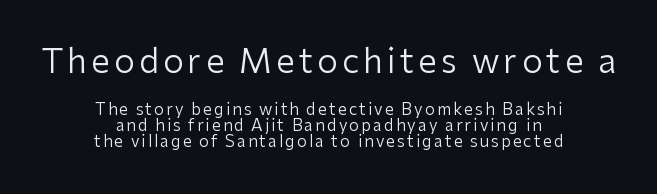
{"serif": "no", "italic": "no", "bold": "no", "weight": "regular", "width": "normal", "stroke_contrast": "low", "x_height": "medium", "monospaced": "no", "underline": "no", "align": "center", "line_spacing": "tight", "line_spacing_ratio": 0.99, "larger_block": "first", "size_ratio": 2.06, "glyph_px": 33}
